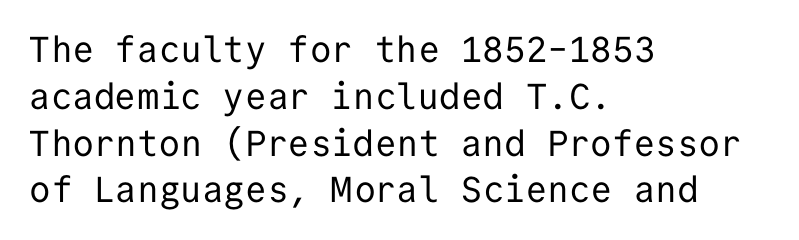
Rule under the text: the space is simply empty. Unlike a traditional serif, this face leaves its strokes unadorned. Unlike italic type, these characters show no tilt at all. Each line starts at the same left margin while the right side varies. Does the leading feel generous? No, just average.
